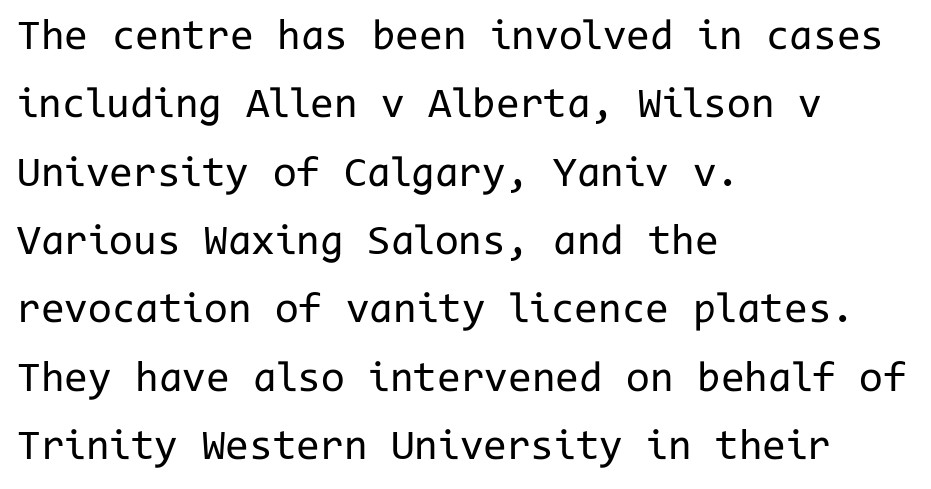
The space beneath each line is pristine and unruled. A student would call this left alignment; a typographer would say flush left, rag right. The passage shown has conventional tracking throughout. The typography opts for an upright posture over an oblique one.
